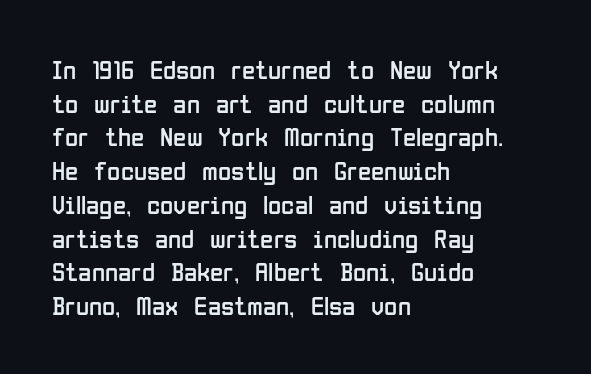
Whoever set this chose a conventional vertical rhythm. Each stroke keeps to a modest, everyday thickness or less. Is there any slant? The stems are plumb. Any mark beneath the type? The region is blank. Horizontal alignment here is leftward, the default for most running prose.
